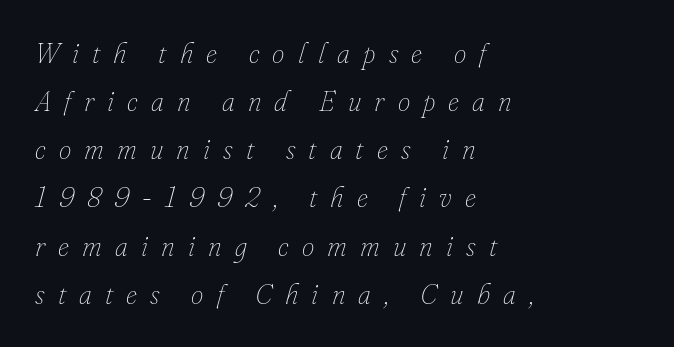
The image shows 28 px thin type, italic (leaning right); set left-aligned, line spacing 1.72x, unusually wide letter spacing (+0.47 em), not underlined; low stroke contrast and a small x-height.
